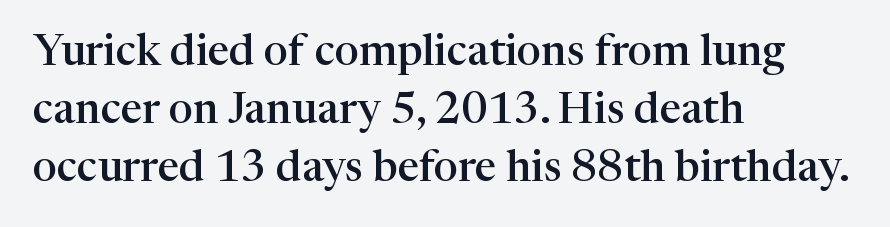
The image shows 43 px semibold serif type, upright; set left-aligned, normal line spacing (1.35x), normal letter spacing, not underlined; high stroke contrast and a medium x-height.
